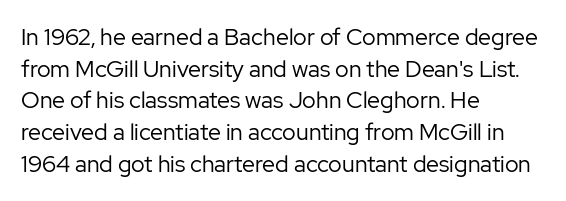
The image shows 23 px text type, upright; set left-aligned, normal line spacing (1.38x), normal letter spacing, not underlined.
